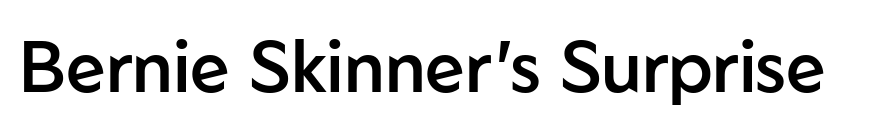
Nothing sits at the stroke ends, so this counts as sans-serif. The sample has been set in demibold, a notch under bold. The axis of the letterforms is exactly vertical. The face used here is proportionally spaced, like ordinary book or web type. Quick note: underline off.
